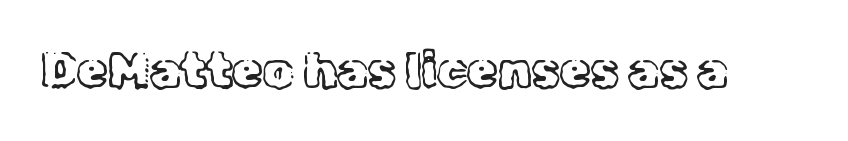
The image shows 49 px light serif type, upright; set normal letter spacing, not underlined; a medium x-height.
